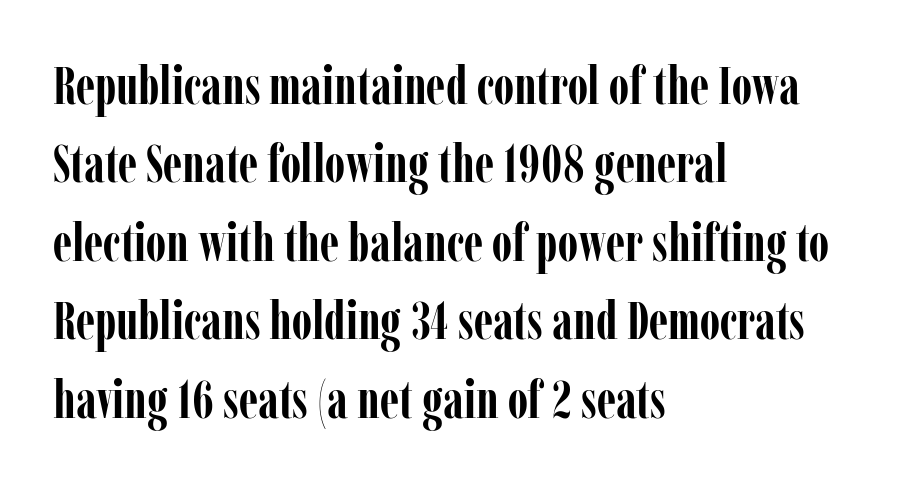
{"serif": "yes", "italic": "no", "bold": "yes", "weight": "semibold", "width": "condensed", "stroke_contrast": "low", "x_height": "medium", "monospaced": "no", "underline": "no", "align": "left", "line_spacing": "normal", "line_spacing_ratio": 1.48, "letter_spacing": "normal", "letter_spacing_em": 0.0, "glyph_px": 53}
